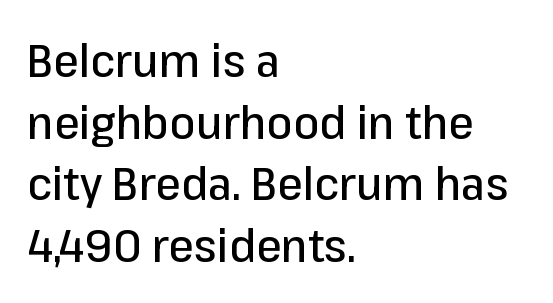
Designer's note — italics off, roman on. The glyphs in this specimen are sans serif. The strip under each line holds only bare page. Normally led — the rows are evenly, conventionally spaced.
